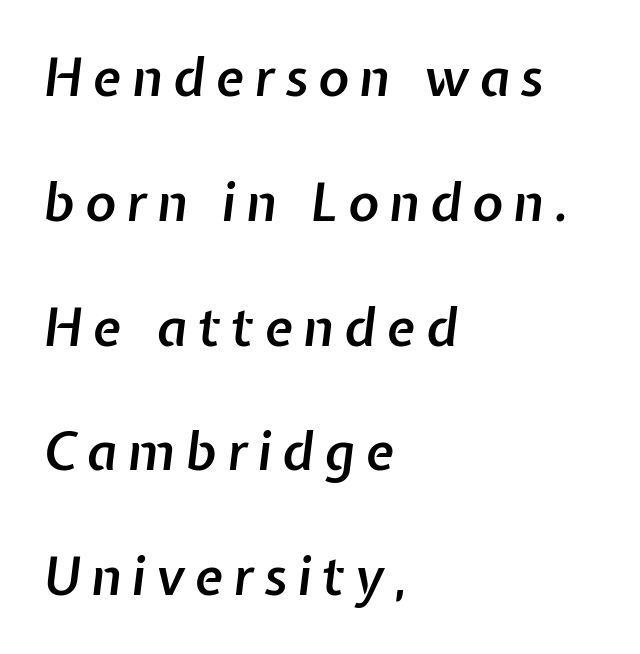
{"italic": "yes", "lean": "right", "slant_degrees": 7, "bold": "semi", "weight": "semibold", "width": "normal", "stroke_contrast": "low", "x_height": "medium", "monospaced": "no", "underline": "no", "align": "left", "line_spacing": "loose", "line_spacing_ratio": 2.4, "letter_spacing": "wide", "letter_spacing_em": 0.2, "glyph_px": 52}
